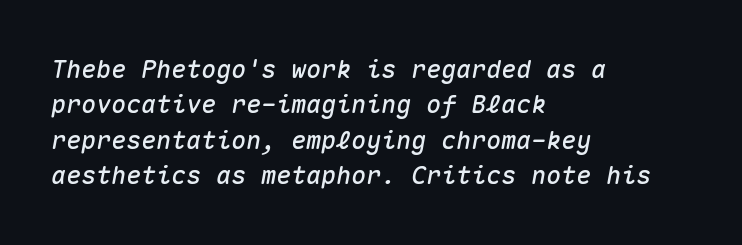
The image shows 25 px text type, italic (leaning right); set left-aligned, normal line spacing (1.42x), normal letter spacing, not underlined.
